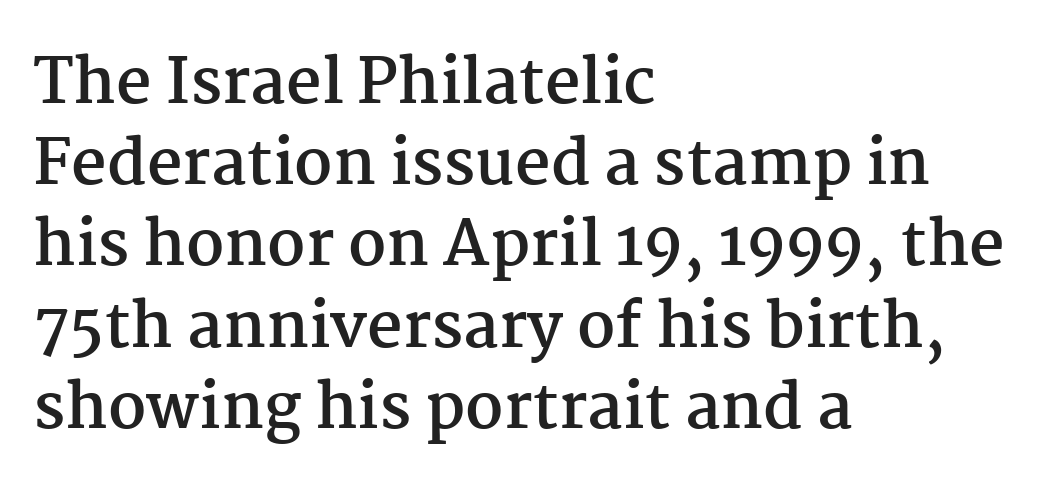
Q: Is the text bold? A: Yes.
Q: Is the text italic (slanted)? A: No, it is upright.
Q: Is the typeface a serif or a sans-serif typeface? A: Serif.
Q: Is the text underlined? A: No.
Q: How is the paragraph aligned? A: Left-aligned.
Q: Is the spacing between letters normal or unusually wide? A: Normal.
Q: Is the spacing between lines tight, normal or loose? A: Normal.
Q: Width (condensed, normal, or wide)? A: Normal.
Q: Stroke contrast? A: Medium.
Q: x-height? A: Medium.
Q: Monospaced? A: No.
